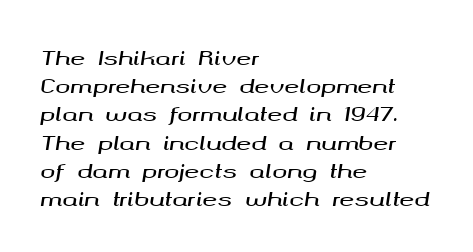
The image shows 20 px text type, italic (leaning right); set left-aligned, normal line spacing (1.41x), normal letter spacing, not underlined.
